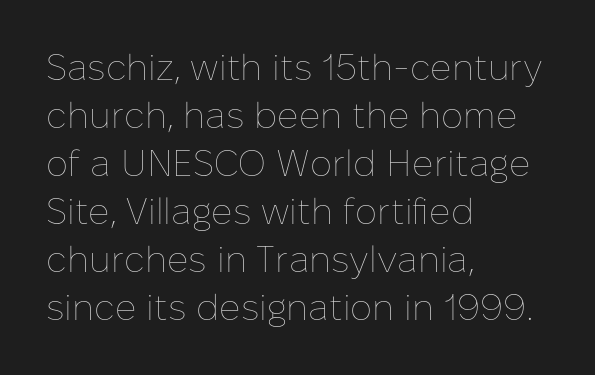
The image shows 37 px thin type, upright; set left-aligned, normal line spacing (1.3x), normal letter spacing, not underlined; low stroke contrast and a medium x-height.
